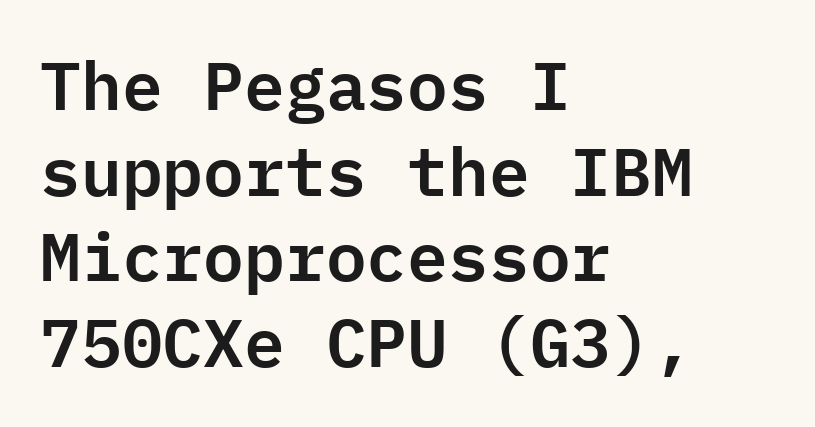
Q: Is the text italic (slanted)? A: No, it is upright.
Q: Is the typeface a serif or a sans-serif typeface? A: Sans-serif.
Q: Is the text underlined? A: No.
Q: How is the paragraph aligned? A: Left-aligned.
Q: Is the spacing between letters normal or unusually wide? A: Normal.
Q: Is the spacing between lines tight, normal or loose? A: Normal.
Q: Width (condensed, normal, or wide)? A: Normal.
Q: Stroke contrast? A: Low.
Q: x-height? A: Medium.
Q: Monospaced? A: Yes.
